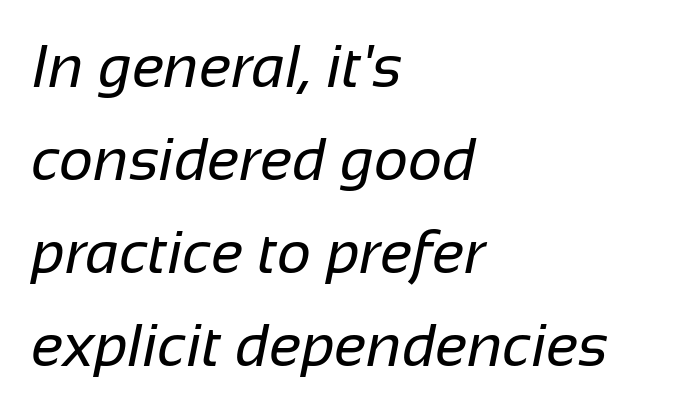
{"serif": "no", "bold": "no", "weight": "regular", "width": "normal", "stroke_contrast": "low", "x_height": "medium", "monospaced": "no", "underline": "no", "align": "left", "line_spacing": "normal", "line_spacing_ratio": 1.55, "letter_spacing": "normal", "letter_spacing_em": 0.0, "glyph_px": 60}
